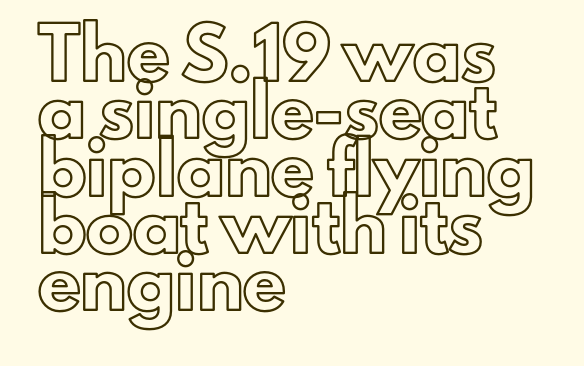
Q: Is the text italic (slanted)? A: No, it is upright.
Q: Is the text underlined? A: No.
Q: How is the paragraph aligned? A: Left-aligned.
Q: Is the spacing between letters normal or unusually wide? A: Normal.
Q: Width (condensed, normal, or wide)? A: Normal.
Q: x-height? A: Small.
Q: Monospaced? A: No.
